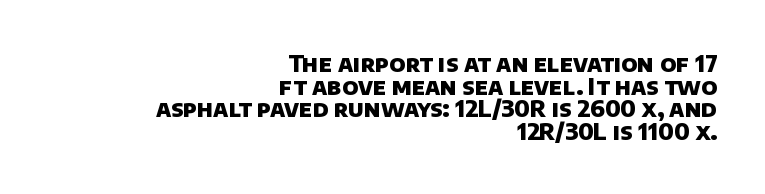
{"bold": "yes", "underline": "no", "align": "right", "line_spacing": "tight", "line_spacing_ratio": 0.98, "letter_spacing": "normal", "letter_spacing_em": 0.0, "glyph_px": 23}
